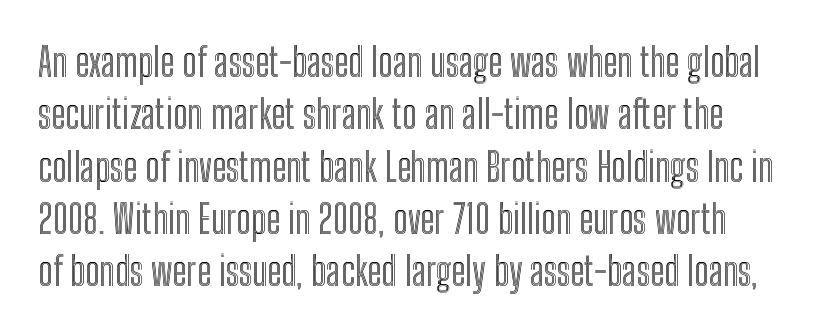
This sample uses an upright cut, with every glyph sitting square on the baseline. Any mark beneath the type? The region is blank. Looks like regular typesetting: each glyph gets only the width it needs. What's the leading like? Ordinary, nothing unusual.
